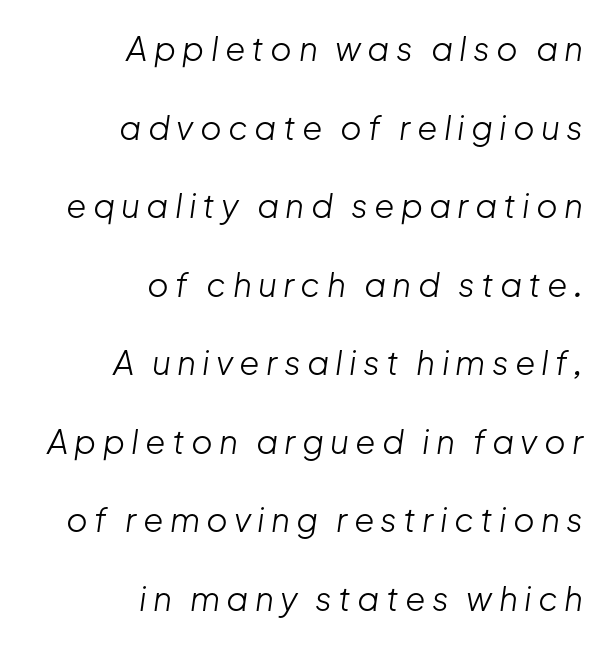
The image shows 33 px light type, italic (leaning right); set right-aligned, loose line spacing (2.38x), not underlined; low stroke contrast and a medium x-height.
